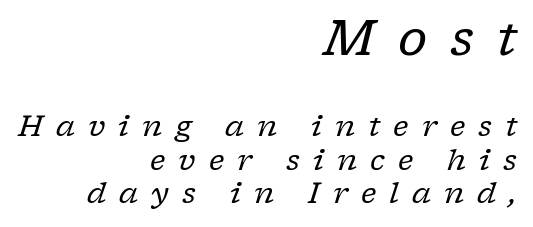
The designer dialed line spacing down below the default. A flush-right, rag-left setting is used for this passage. The font family rendered here belongs to the serif group. This is not heavy type; no bold has been used. Compared with ordinary roman type, these characters are visibly tilted. Character size in the leading block exceeds that of the trailing block.
